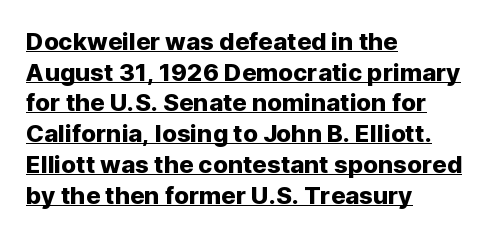
{"italic": "no", "underline": "yes", "align": "left", "line_spacing": "normal", "line_spacing_ratio": 1.28, "letter_spacing": "normal", "letter_spacing_em": 0.0, "glyph_px": 24}
